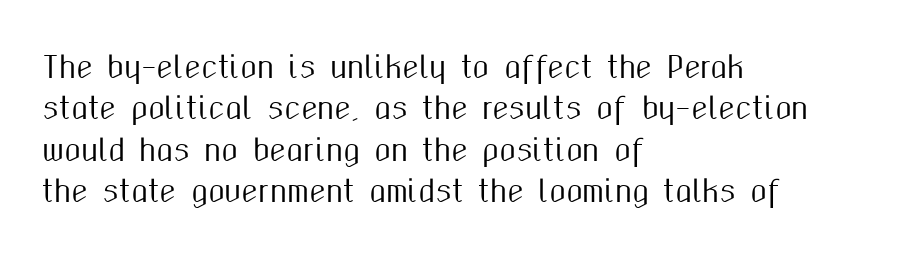
The image shows 30 px condensed sans-serif type, upright; set left-aligned, normal line spacing (1.38x), normal letter spacing, not underlined; medium stroke contrast and a medium x-height.
